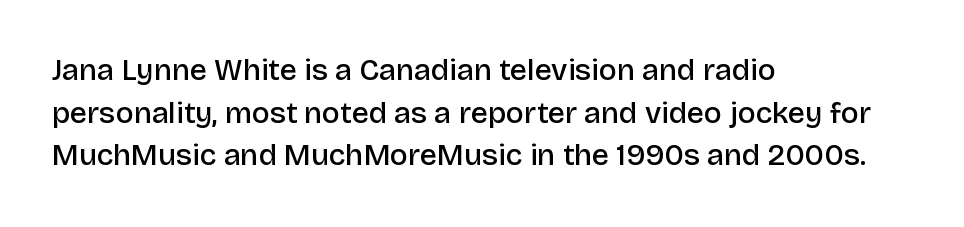
Tall strokes in this sample are plumb rather than angled. A typesetter would call this proportional, since set widths differ per character. Quick note: interline space is typical. To sum up the face: it is a sans, with no serifs.
